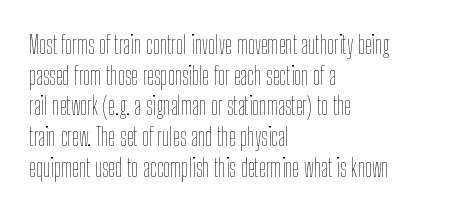
The letters look calm and open, with moderate or lighter stems. Descenders are the only things crossing below the line. Left-aligned paragraph, ragged on the right. Short note: letters normally spaced.
